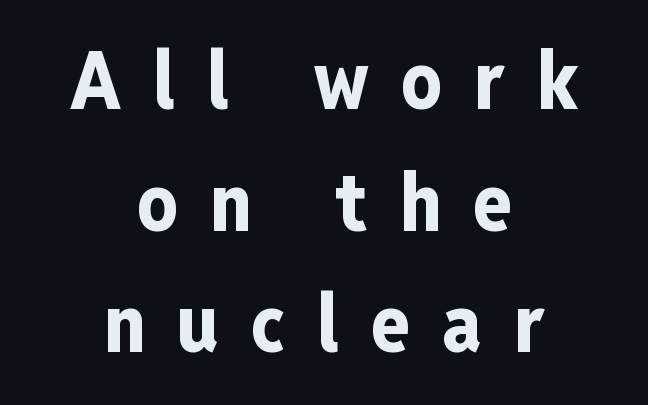
Look at the tracking — it's clearly loosened, letters drifting apart. The passage shown is typed in a proportional face where columns would drift. A centered setting, common on invitations and titles, is used for this passage. Serif or sans? Sans — the stroke terminals are bare. Vertical strokes here are truly vertical.
